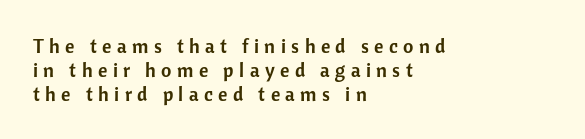
Q: Is the text italic (slanted)? A: No, it is upright.
Q: Is the text underlined? A: No.
Q: How is the paragraph aligned? A: Left-aligned.
Q: Is the spacing between letters normal or unusually wide? A: Unusually wide.
